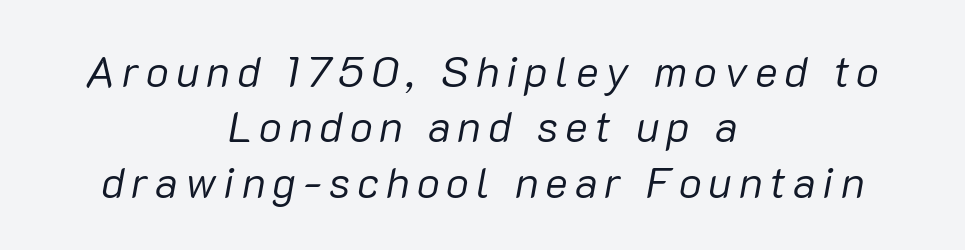
Proportional: the letters do not fall into vertical columns. Caption: multi-line text, centered on the measure. Unmarked baselines from the first word to the last. The weight tops out at a normal text grade. What's the leading like? Ordinary, nothing unusual.
